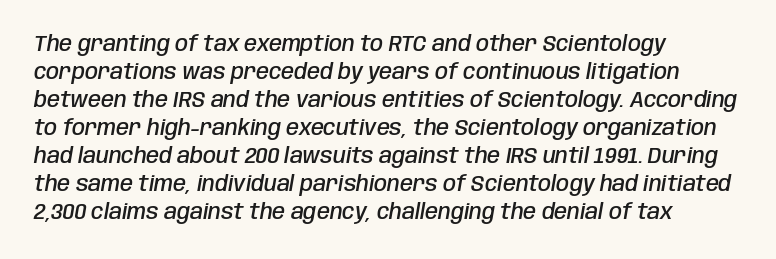
The image shows 21 px text type, italic (leaning right); set left-aligned, normal line spacing (1.33x), normal letter spacing, not underlined.
